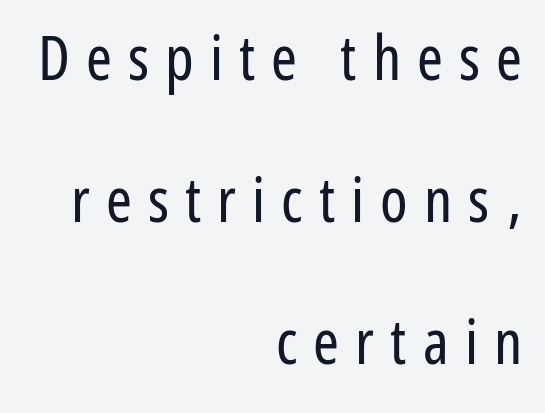
The image shows 62 px regular-weight, condensed sans-serif type, upright; set right-aligned, loose line spacing (2.29x), unusually wide letter spacing (+0.26 em), not underlined; low stroke contrast and a medium x-height.
